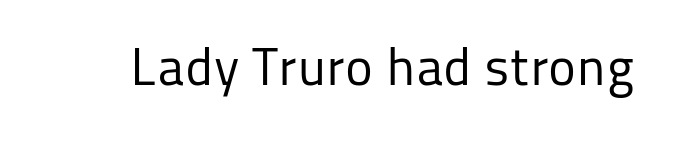
No feet cap the strokes, marking this as sans-serif type. How are the letters spaced? Ordinarily, with no added tracking. Heft: none added — not bold. These lines are rendered in a variable-pitch font.
